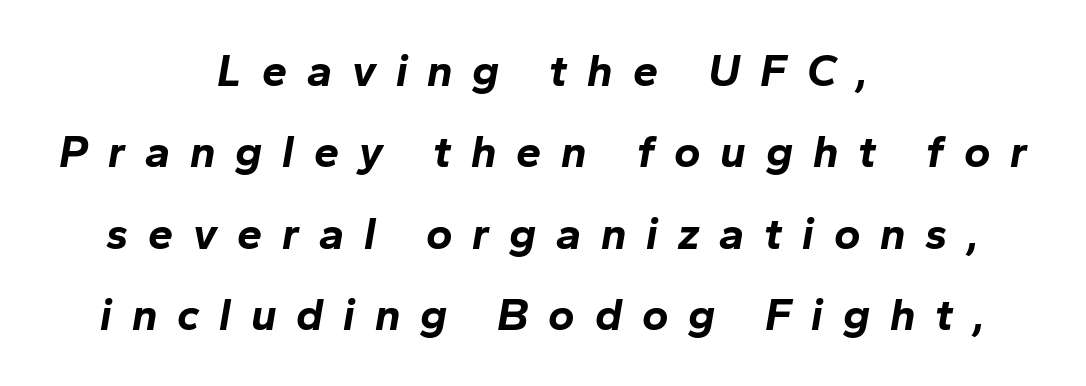
Q: Is the text bold? A: Yes.
Q: Is the text italic (slanted)? A: Yes, it leans right by about 10 degrees.
Q: Is the text underlined? A: No.
Q: How is the paragraph aligned? A: Centered.
Q: Is the spacing between letters normal or unusually wide? A: Unusually wide.
Q: Width (condensed, normal, or wide)? A: Normal.
Q: Stroke contrast? A: Low.
Q: x-height? A: Medium.
Q: Monospaced? A: No.
